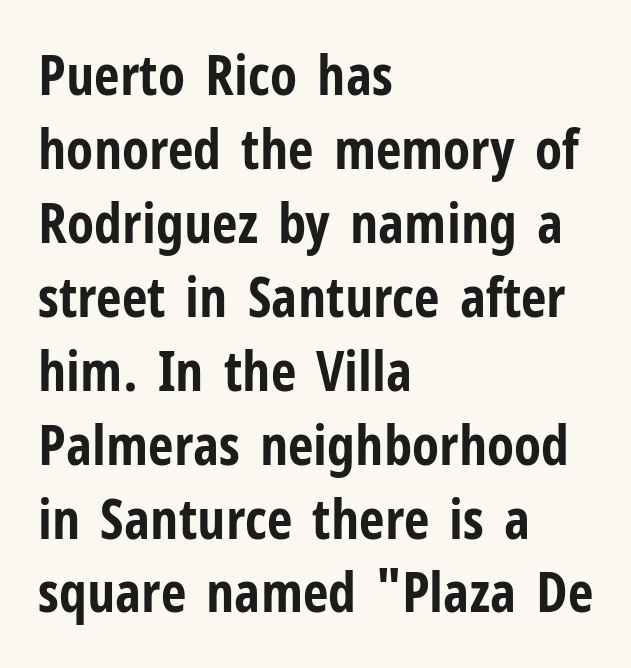
Q: Is the text bold? A: Yes.
Q: Is the text italic (slanted)? A: No, it is upright.
Q: Is the typeface a serif or a sans-serif typeface? A: Sans-serif.
Q: Is the text underlined? A: No.
Q: How is the paragraph aligned? A: Left-aligned.
Q: Is the spacing between letters normal or unusually wide? A: Normal.
Q: Is the spacing between lines tight, normal or loose? A: Normal.
Q: Width (condensed, normal, or wide)? A: Condensed.
Q: Stroke contrast? A: Low.
Q: x-height? A: Medium.
Q: Monospaced? A: No.
